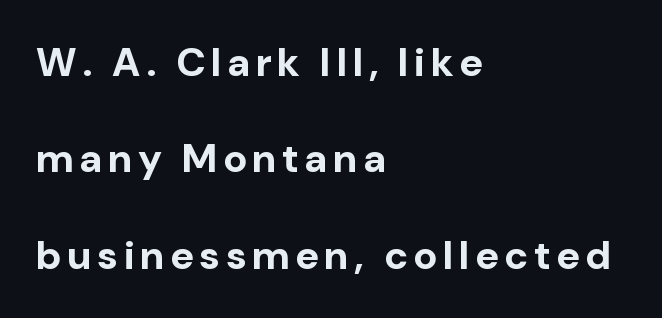
{"serif": "no", "italic": "no", "bold": "yes", "weight": "bold", "width": "normal", "stroke_contrast": "low", "x_height": "medium", "monospaced": "no", "underline": "no", "align": "left", "line_spacing": "loose", "line_spacing_ratio": 2.41, "glyph_px": 40}
